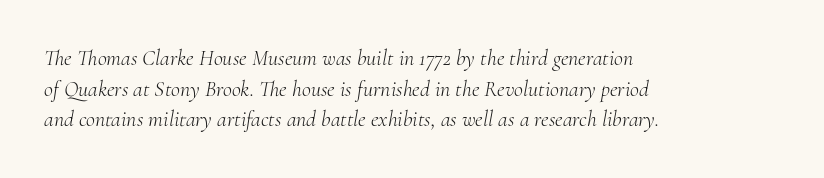
Q: Is the text bold? A: No.
Q: Is the text italic (slanted)? A: Yes, it leans right by about 10 degrees.
Q: Is the text underlined? A: No.
Q: How is the paragraph aligned? A: Left-aligned.
Q: Is the spacing between letters normal or unusually wide? A: Normal.
Q: Is the spacing between lines tight, normal or loose? A: Normal.
